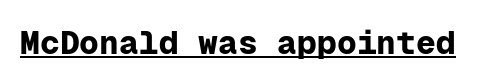
The passage shown is underscored from start to finish. Does extra space separate the letters? No, they use regular spacing. Is there any slant? The stems are plumb. The text was rendered using a sans face with plain stroke endings.
